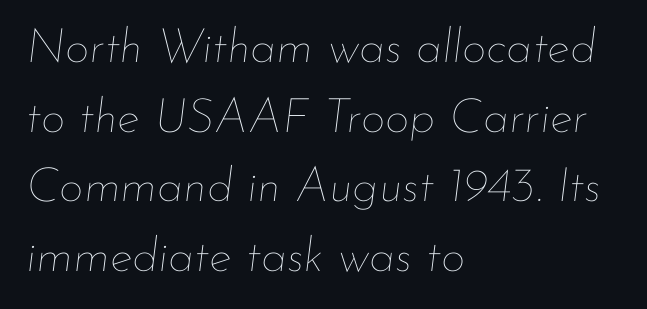
The image shows 48 px thin type, italic (leaning right); set left-aligned, normal line spacing (1.45x), normal letter spacing, not underlined; low stroke contrast and a small x-height.
